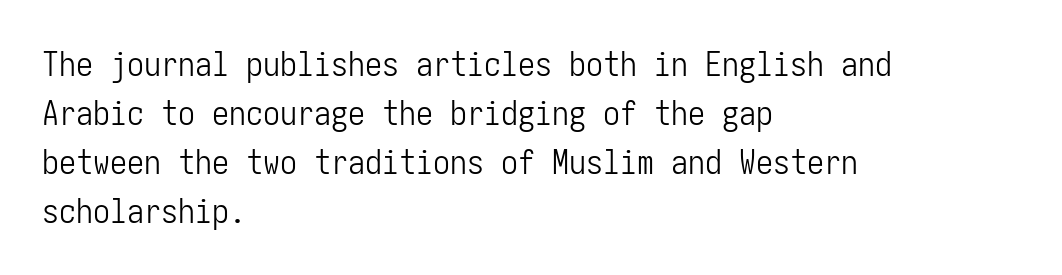
The image shows 34 px light, condensed sans-serif type, upright; set left-aligned, normal line spacing (1.44x), normal letter spacing, not underlined; low stroke contrast and a medium x-height.
